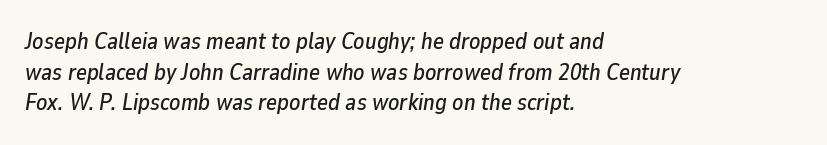
Q: Is the text italic (slanted)? A: Yes, it leans right by about 9 degrees.
Q: Is the text underlined? A: No.
Q: How is the paragraph aligned? A: Left-aligned.
Q: Is the spacing between letters normal or unusually wide? A: Normal.
Q: Is the spacing between lines tight, normal or loose? A: Normal.
